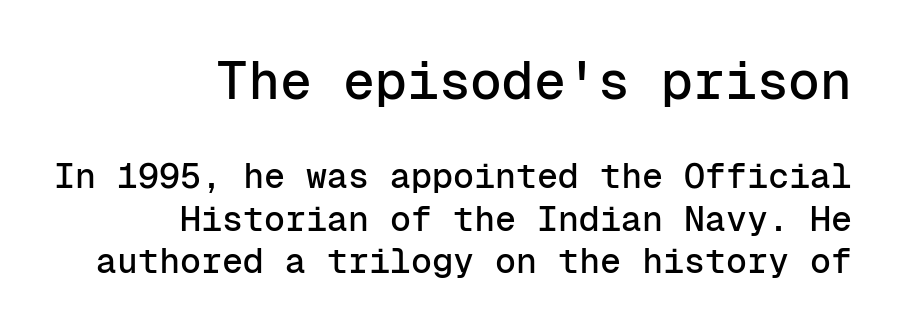
Spacing verdict: monospaced, one width for all characters. This is sans-serif lettering, the kind often seen on screens and signage. Italic? Not at all — the glyphs are vertical. The area under the type is left untouched. Students, note that the glyphs here touch the page at normal intervals.
